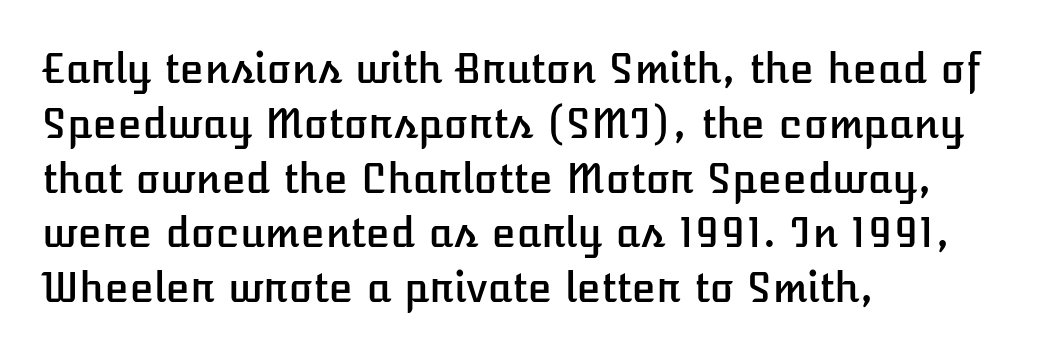
Short note: letters normally spaced. No word sits above an underline. Here the designer chose a conventional face with non-uniform glyph widths. The setting favours the left margin, as ordinary paragraphs usually do.
